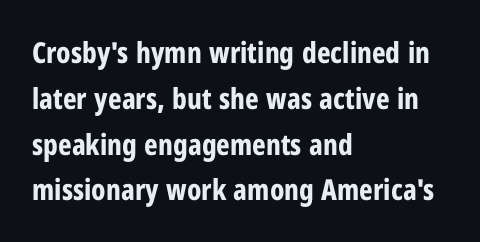
{"serif": "no", "italic": "no", "bold": "yes", "weight": "bold", "width": "condensed", "stroke_contrast": "low", "x_height": "medium", "monospaced": "no", "underline": "no", "align": "left", "line_spacing": "normal", "line_spacing_ratio": 1.58, "letter_spacing": "normal", "letter_spacing_em": 0.0, "glyph_px": 29}
